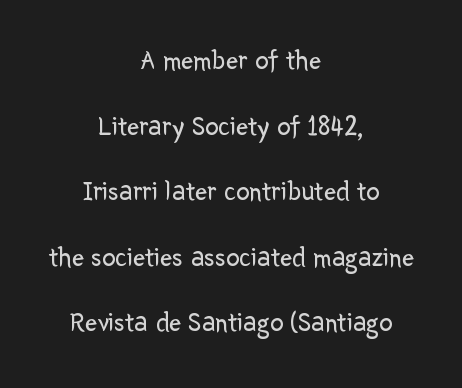
The image shows 27 px text type, upright; set centered, loose line spacing (2.43x), normal letter spacing, not underlined.
